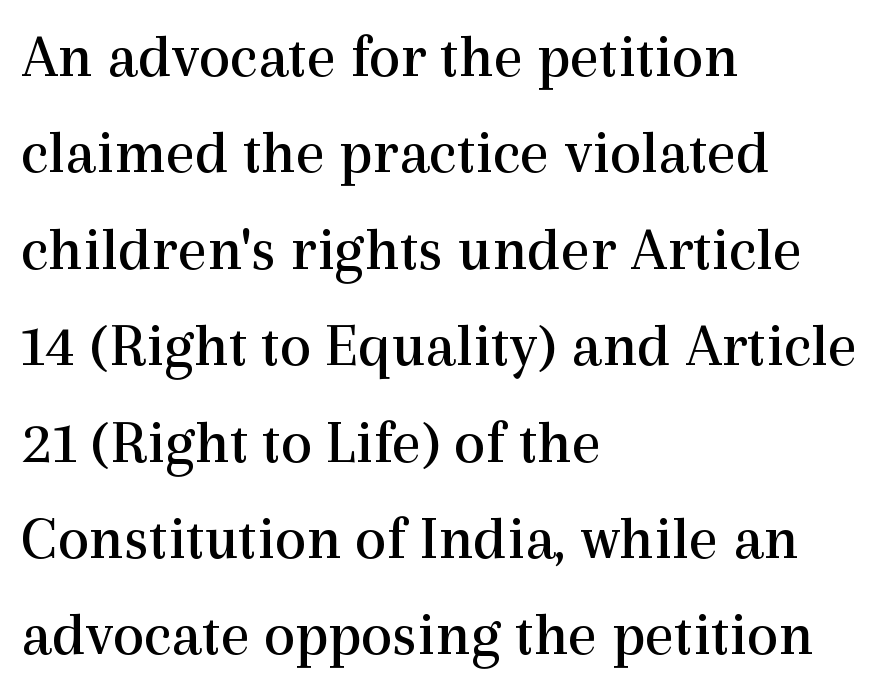
Q: Is the text bold? A: No.
Q: Is the text italic (slanted)? A: No, it is upright.
Q: Is the typeface a serif or a sans-serif typeface? A: Serif.
Q: Is the text underlined? A: No.
Q: How is the paragraph aligned? A: Left-aligned.
Q: Is the spacing between letters normal or unusually wide? A: Normal.
Q: Is the spacing between lines tight, normal or loose? A: Normal.
Q: Width (condensed, normal, or wide)? A: Normal.
Q: x-height? A: Medium.
Q: Monospaced? A: No.
